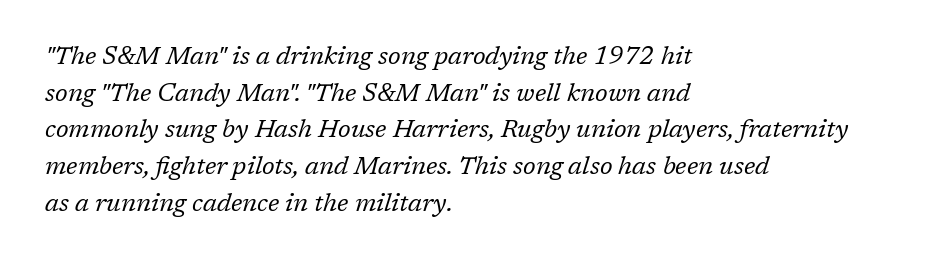
{"italic": "yes", "lean": "right", "slant_degrees": 17, "bold": "no", "underline": "no", "align": "left", "line_spacing": "normal", "line_spacing_ratio": 1.47, "letter_spacing": "normal", "letter_spacing_em": 0.0, "glyph_px": 25}
